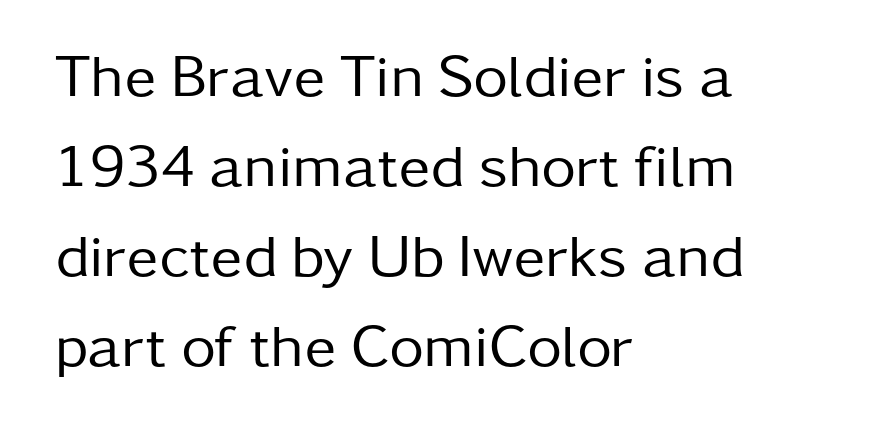
Weight: not bold — regular or lighter. Is the block centered? No — it sits flush against the left margin. These lines were composed using upright roman letters. In terms of leading, this rendering sits right in the middle. The zone under the glyphs is completely vacant. Look at the bottom of the vertical strokes: they stop flat, with no serifs.
